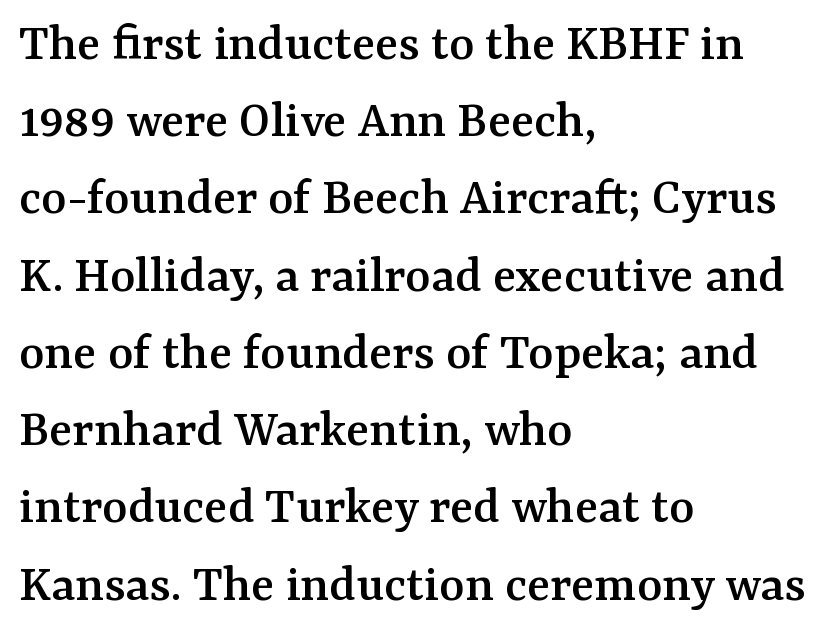
{"serif": "yes", "italic": "no", "width": "normal", "stroke_contrast": "medium", "x_height": "medium", "monospaced": "no", "underline": "no", "align": "left", "line_spacing": "normal", "line_spacing_ratio": 1.43, "letter_spacing": "normal", "letter_spacing_em": 0.0, "glyph_px": 54}
